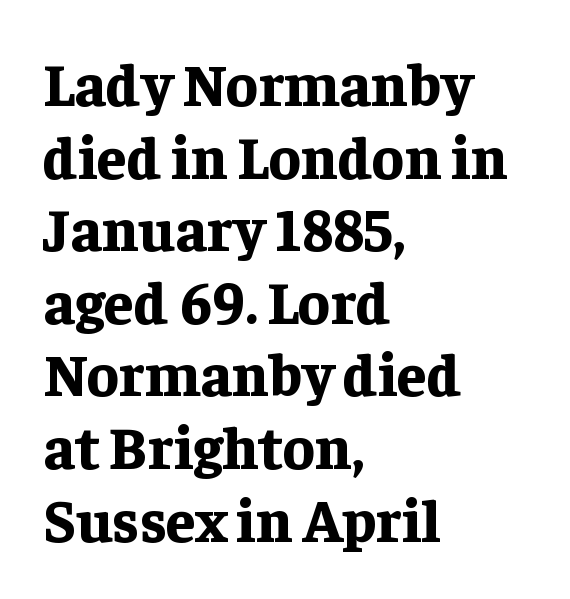
Q: Is the text bold? A: Yes.
Q: Is the text italic (slanted)? A: No, it is upright.
Q: Is the typeface a serif or a sans-serif typeface? A: Serif.
Q: Is the text underlined? A: No.
Q: How is the paragraph aligned? A: Left-aligned.
Q: Is the spacing between letters normal or unusually wide? A: Normal.
Q: Width (condensed, normal, or wide)? A: Normal.
Q: Stroke contrast? A: Low.
Q: x-height? A: Medium.
Q: Monospaced? A: No.
